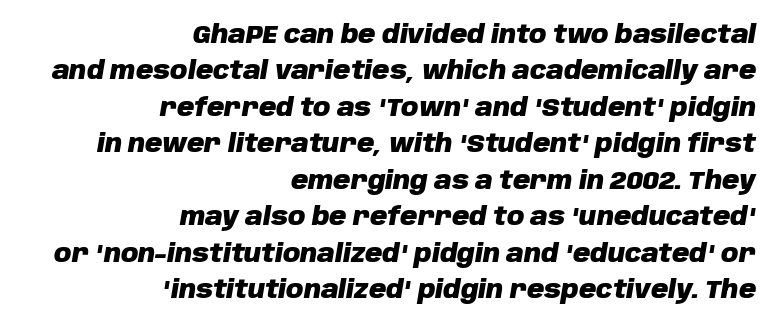
{"italic": "yes", "lean": "right", "slant_degrees": 10, "bold": "yes", "underline": "no", "align": "right", "line_spacing": "normal", "line_spacing_ratio": 1.52, "letter_spacing": "normal", "letter_spacing_em": 0.0, "glyph_px": 24}
